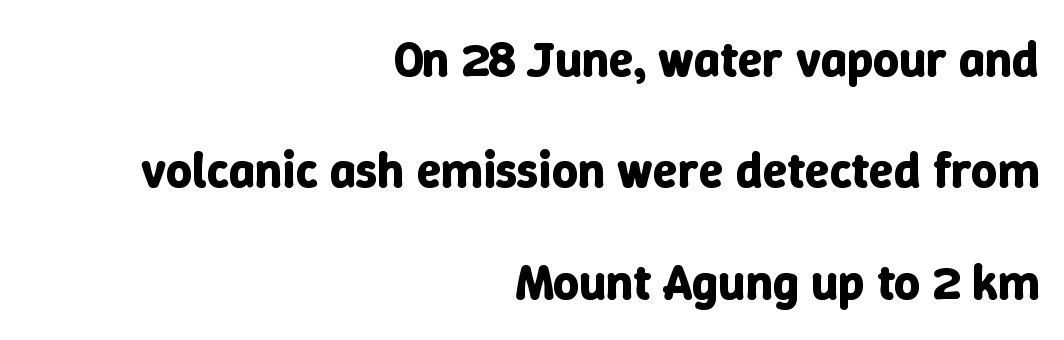
The image shows 50 px bold type, upright; set right-aligned, loose line spacing (2.23x), normal letter spacing, not underlined; low stroke contrast and a medium x-height.
